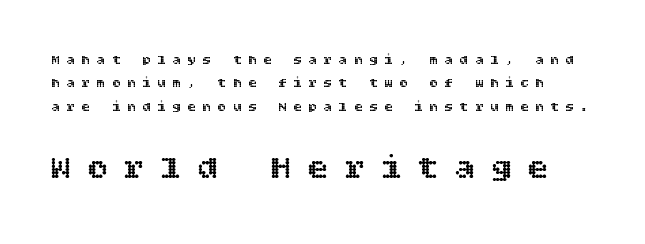
Scale increases going downward across the two blocks. The gap between lines stays unmarked. Notice how the stems are strictly vertical — no italics here. A typesetter would call this heavily tracked-out type.
